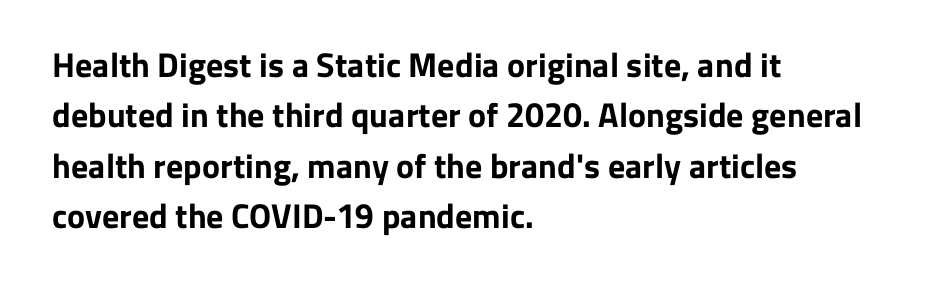
{"serif": "no", "italic": "no", "bold": "yes", "weight": "bold", "width": "normal", "stroke_contrast": "low", "x_height": "medium", "monospaced": "no", "underline": "no", "align": "left", "line_spacing": "normal", "line_spacing_ratio": 1.48, "letter_spacing": "normal", "letter_spacing_em": 0.0, "glyph_px": 34}
